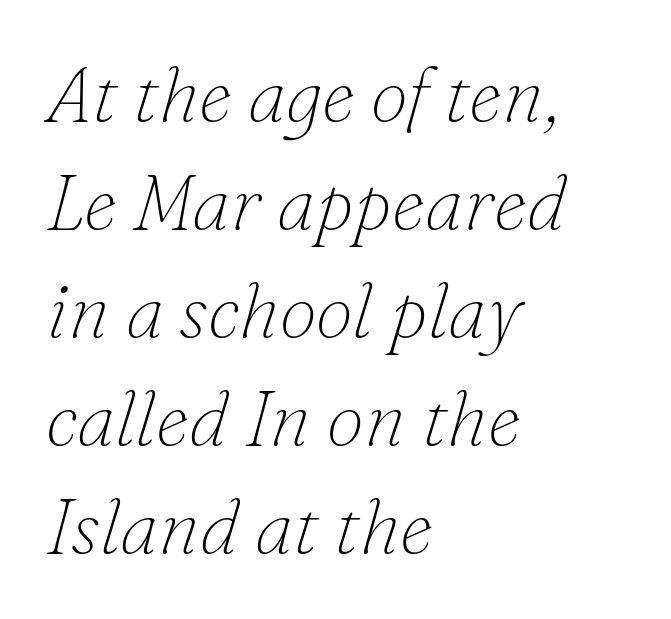
{"serif": "yes", "italic": "yes", "lean": "right", "slant_degrees": 16, "bold": "no", "weight": "thin", "width": "normal", "stroke_contrast": "low", "x_height": "small", "monospaced": "no", "underline": "no", "align": "left", "line_spacing": "normal", "line_spacing_ratio": 1.42, "letter_spacing": "normal", "letter_spacing_em": 0.0, "glyph_px": 76}
